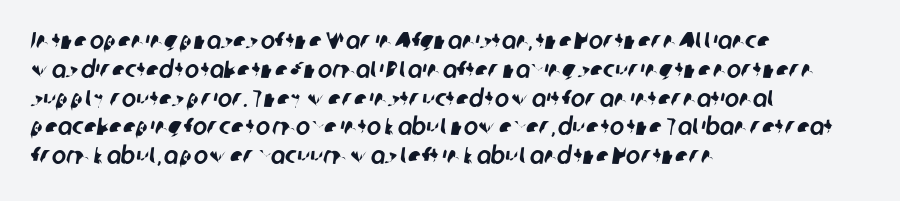
The ragged edge is on the right, which tells us the setting is flush left. Descenders are the only things crossing below the line. Tracking here is standard; glyphs follow each other at the usual distance.
